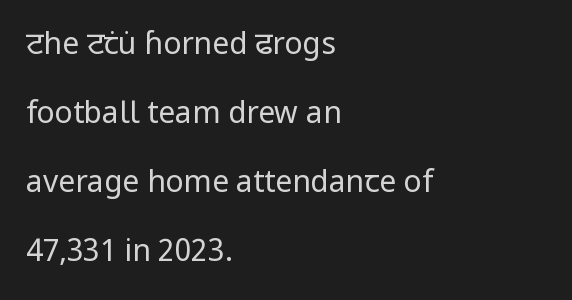
{"serif": "no", "italic": "no", "bold": "no", "weight": "regular", "width": "normal", "stroke_contrast": "low", "x_height": "medium", "monospaced": "no", "underline": "no", "align": "left", "line_spacing": "loose", "line_spacing_ratio": 2.3, "letter_spacing": "normal", "letter_spacing_em": 0.0, "glyph_px": 30}
